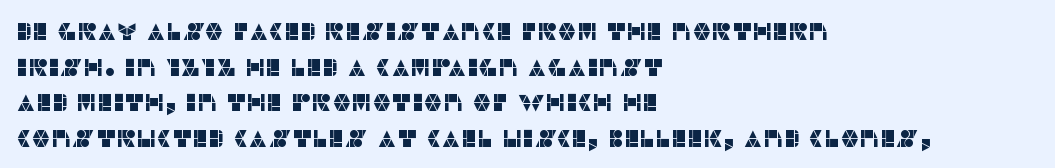
{"italic": "no", "underline": "no", "align": "left", "line_spacing": "normal", "line_spacing_ratio": 1.48, "letter_spacing": "normal", "letter_spacing_em": 0.0, "glyph_px": 24}
